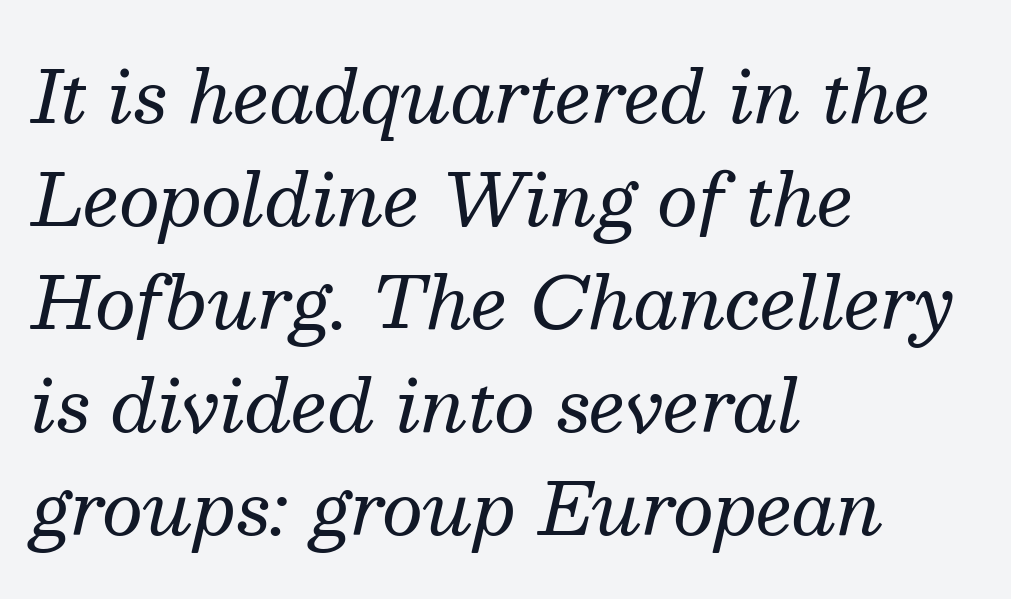
Q: Is the text bold? A: No.
Q: Is the text italic (slanted)? A: Yes, it leans right by about 13 degrees.
Q: Is the typeface a serif or a sans-serif typeface? A: Serif.
Q: Is the text underlined? A: No.
Q: How is the paragraph aligned? A: Left-aligned.
Q: Is the spacing between letters normal or unusually wide? A: Normal.
Q: Is the spacing between lines tight, normal or loose? A: Normal.
Q: Width (condensed, normal, or wide)? A: Normal.
Q: Stroke contrast? A: Medium.
Q: x-height? A: Medium.
Q: Monospaced? A: No.
